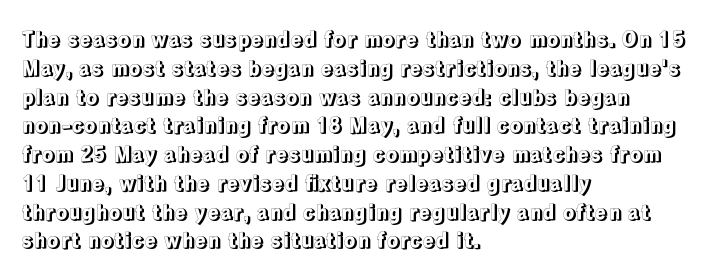
The compositor pushed each line to the left boundary. The strip under each line holds only bare page. When letters stand straight like this, we call the style roman or upright. Letter spacing: default. In terms of leading, this rendering sits right in the middle.
